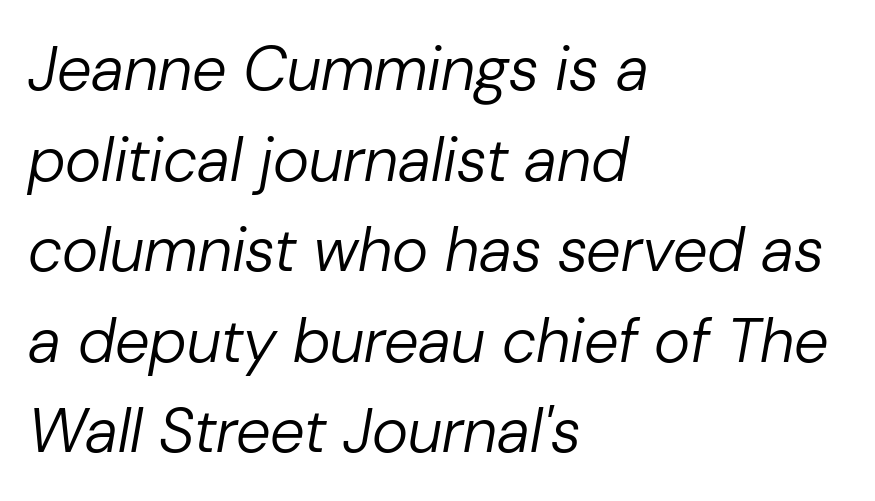
Q: Is the text bold? A: No.
Q: Is the text italic (slanted)? A: Yes, it leans right by about 10 degrees.
Q: Is the text underlined? A: No.
Q: How is the paragraph aligned? A: Left-aligned.
Q: Is the spacing between letters normal or unusually wide? A: Normal.
Q: Is the spacing between lines tight, normal or loose? A: Normal.
Q: Width (condensed, normal, or wide)? A: Normal.
Q: Stroke contrast? A: Low.
Q: x-height? A: Medium.
Q: Monospaced? A: No.
